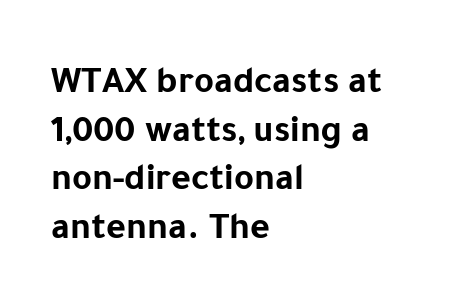
The image shows 38 px bold sans-serif type, upright; set left-aligned, normal line spacing (1.28x), normal letter spacing, not underlined; low stroke contrast and a medium x-height.
